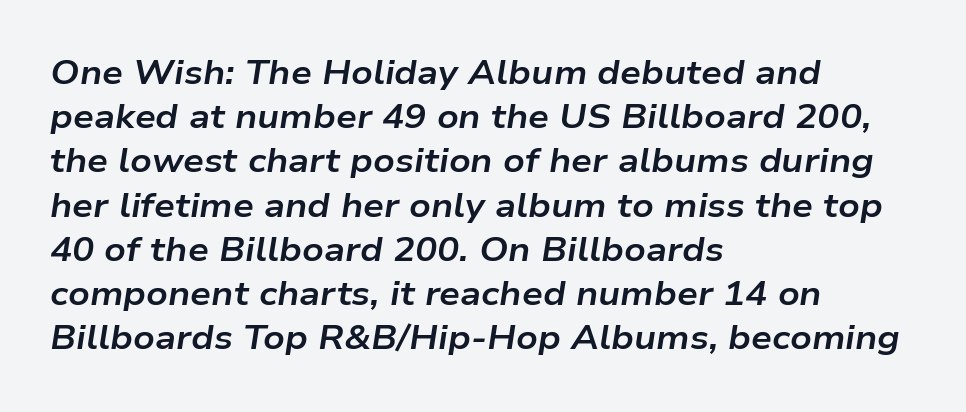
{"italic": "yes", "lean": "right", "slant_degrees": 9, "bold": "yes", "weight": "bold", "width": "wide", "stroke_contrast": "low", "x_height": "medium", "monospaced": "no", "underline": "no", "align": "left", "line_spacing": "normal", "line_spacing_ratio": 1.34, "letter_spacing": "normal", "letter_spacing_em": 0.0, "glyph_px": 33}
